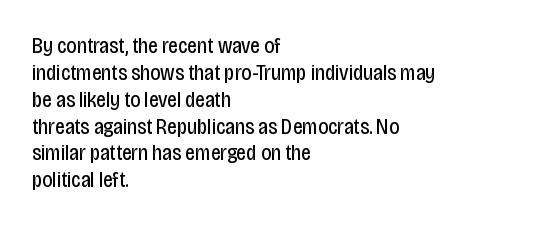
Honestly, the letter spacing is just normal — you wouldn't notice it. A student would call this left alignment; a typographer would say flush left, rag right. The font sits on the lighter half of the weight spectrum, regular included. Just letters on the line, the space beneath them empty.
